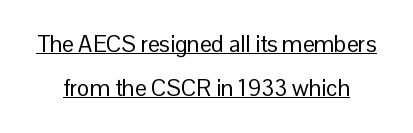
Q: Is the text bold? A: No.
Q: Is the text italic (slanted)? A: No, it is upright.
Q: Is the text underlined? A: Yes.
Q: Is the spacing between letters normal or unusually wide? A: Normal.
Q: Is the spacing between lines tight, normal or loose? A: Loose.
